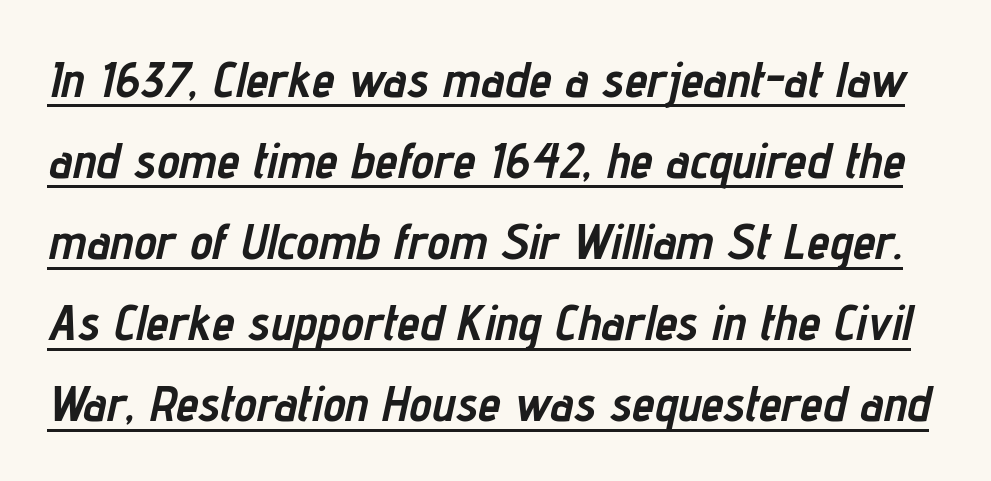
The string is rendered with underlining switched on. Horizontal bands of white between lines are of average thickness. The strokes are fattened all the way to bold. The face used here is rendered with its standard letterfit. Every character sits at an angle, as italics do. Think of a printed novel: that variable character pitch is what you see here.
